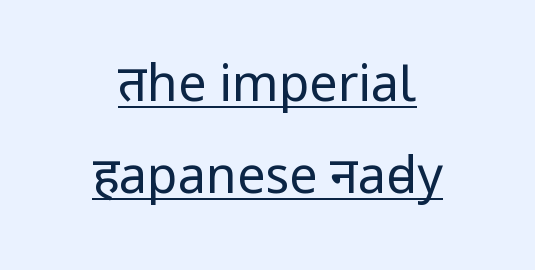
A typesetter would call this proportional, since set widths differ per character. The type sits square on the baseline with zero lean. The strokes carry an ordinary text weight at most. Reading down the block, each line starts at a different indent, mirrored at its end. This sample uses plain, unmodified letter spacing. A rule runs beneath these lines of type.
